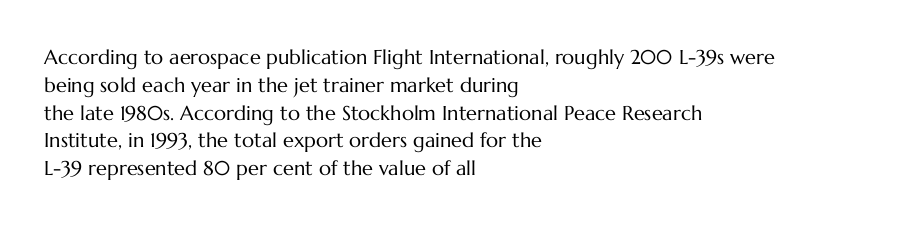
{"italic": "no", "bold": "no", "underline": "no", "align": "left", "line_spacing": "normal", "line_spacing_ratio": 1.39, "letter_spacing": "normal", "letter_spacing_em": 0.0, "glyph_px": 20}
